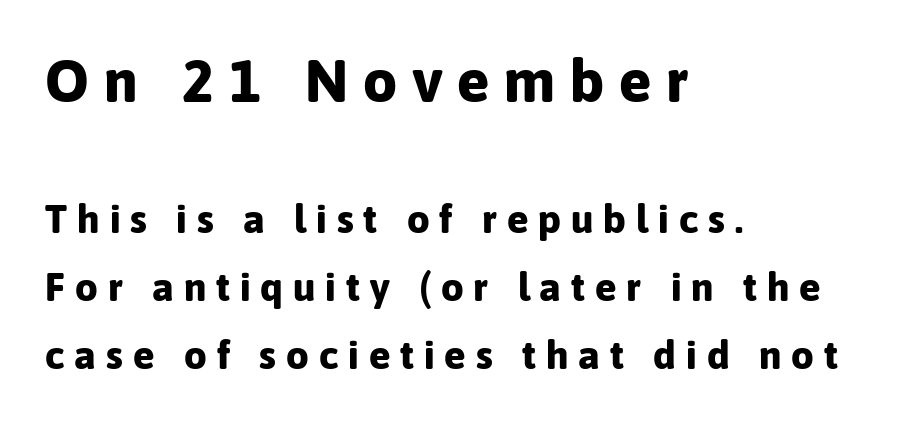
The image shows 60 px bold sans-serif type, upright; set left-aligned, normal line spacing (1.7x), unusually wide letter spacing (+0.25 em), not underlined; the first (top) block is 1.5x larger; low stroke contrast and a medium x-height.
